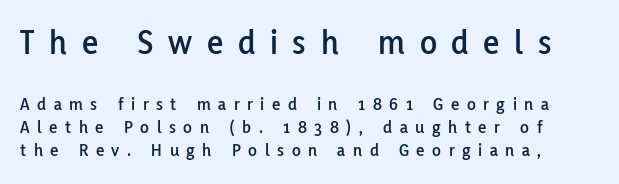
Q: Is the text italic (slanted)? A: No, it is upright.
Q: Is the typeface a serif or a sans-serif typeface? A: Sans-serif.
Q: Is the text underlined? A: No.
Q: How is the paragraph aligned? A: Left-aligned.
Q: Is the spacing between letters normal or unusually wide? A: Unusually wide.
Q: Is the spacing between lines tight, normal or loose? A: Normal.
Q: Which block of text is set in a larger size, the first (top) or the second (bottom)? A: The first (top) one.
Q: Width (condensed, normal, or wide)? A: Normal.
Q: Stroke contrast? A: Low.
Q: x-height? A: Medium.
Q: Monospaced? A: No.
